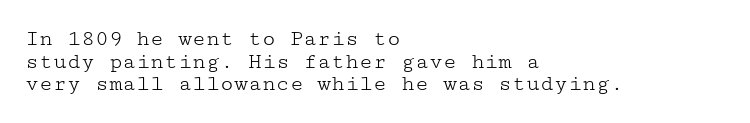
Q: Is the text bold? A: No.
Q: Is the text italic (slanted)? A: No, it is upright.
Q: Is the text underlined? A: No.
Q: How is the paragraph aligned? A: Left-aligned.
Q: Is the spacing between letters normal or unusually wide? A: Normal.
Q: Is the spacing between lines tight, normal or loose? A: Tight.
